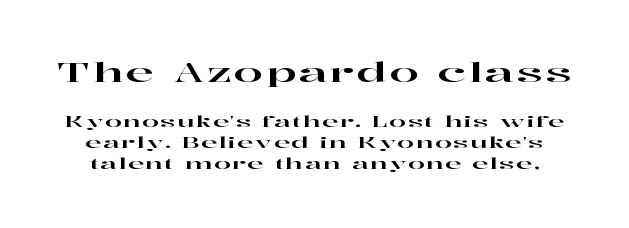
Horizontal bands of white between lines are of average thickness. Descenders hang freely into open space. Is there any slant? The stems are plumb. Type size steps down from the first block to the second.
